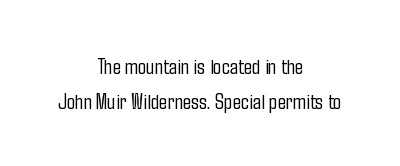
{"italic": "no", "bold": "no", "underline": "no", "align": "center", "line_spacing": "normal", "line_spacing_ratio": 1.58, "letter_spacing": "normal", "letter_spacing_em": 0.0, "glyph_px": 22}
